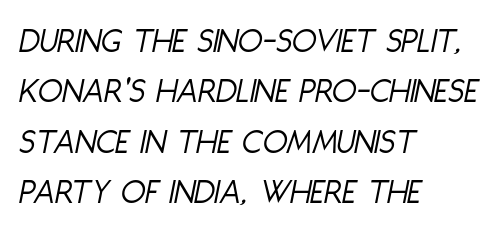
{"italic": "yes", "lean": "right", "slant_degrees": 11, "bold": "no", "weight": "light", "width": "condensed", "stroke_contrast": "low", "x_height": "large", "monospaced": "no", "underline": "no", "align": "left", "line_spacing": "normal", "line_spacing_ratio": 1.4, "letter_spacing": "normal", "letter_spacing_em": 0.0, "glyph_px": 36}
